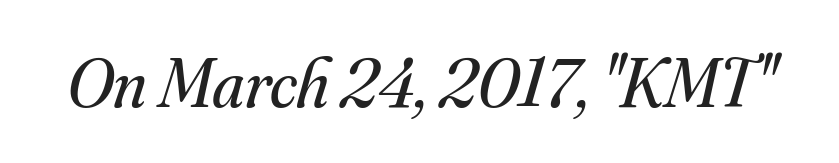
{"serif": "yes", "italic": "yes", "lean": "right", "slant_degrees": 16, "bold": "no", "weight": "regular", "width": "normal", "stroke_contrast": "medium", "x_height": "small", "monospaced": "no", "underline": "no", "letter_spacing": "normal", "letter_spacing_em": 0.0, "glyph_px": 70}
